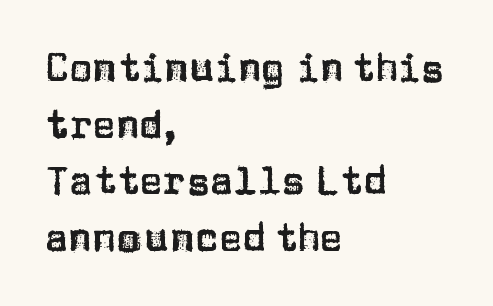
{"serif": "no", "italic": "no", "width": "normal", "stroke_contrast": "low", "x_height": "large", "monospaced": "no", "underline": "no", "align": "left", "line_spacing": "normal", "line_spacing_ratio": 1.45, "letter_spacing": "normal", "letter_spacing_em": 0.0, "glyph_px": 39}
